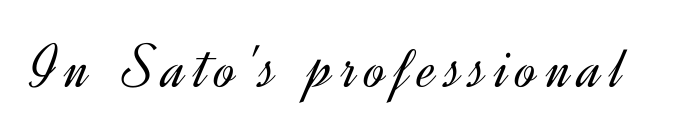
The image shows 63 px light sans-serif type; set not underlined; a small x-height.
